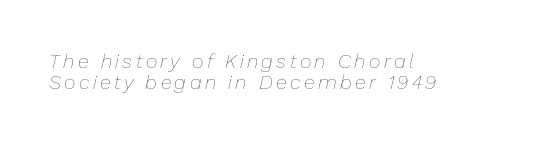
{"italic": "yes", "lean": "right", "slant_degrees": 13, "bold": "no", "underline": "no", "align": "left", "line_spacing": "tight", "line_spacing_ratio": 1.05, "glyph_px": 20}
